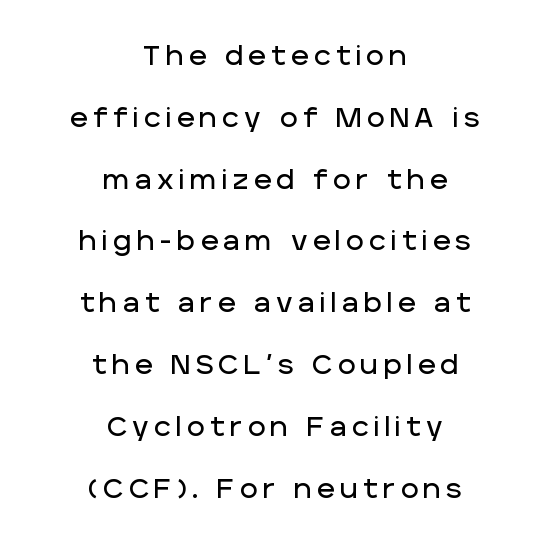
The image shows 27 px text type, upright; set centered, loose line spacing (2.29x), unusually wide letter spacing (+0.2 em), not underlined.
